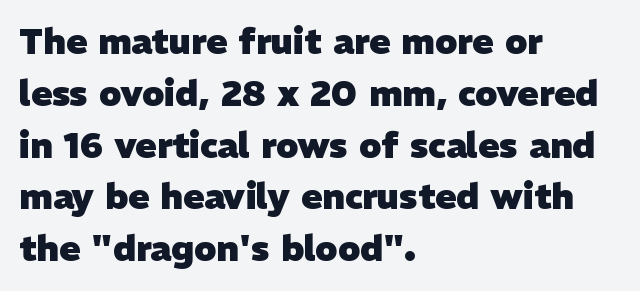
Q: Is the text bold? A: Yes.
Q: Is the typeface a serif or a sans-serif typeface? A: Sans-serif.
Q: Is the text underlined? A: No.
Q: How is the paragraph aligned? A: Left-aligned.
Q: Is the spacing between letters normal or unusually wide? A: Normal.
Q: Is the spacing between lines tight, normal or loose? A: Normal.
Q: Width (condensed, normal, or wide)? A: Normal.
Q: Stroke contrast? A: Low.
Q: x-height? A: Medium.
Q: Monospaced? A: No.
